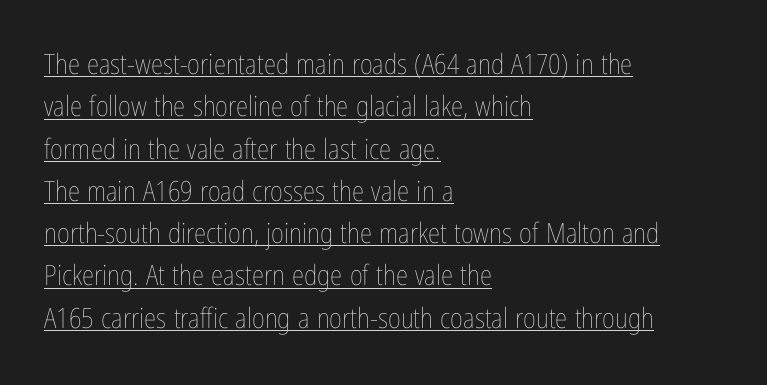
Think of a printed novel: that variable character pitch is what you see here. Each line of the rendering has a horizontal stroke beneath the glyphs. Students, observe: this is what conventionally led text looks like. In terms of letterspacing, this is plain default setting.
